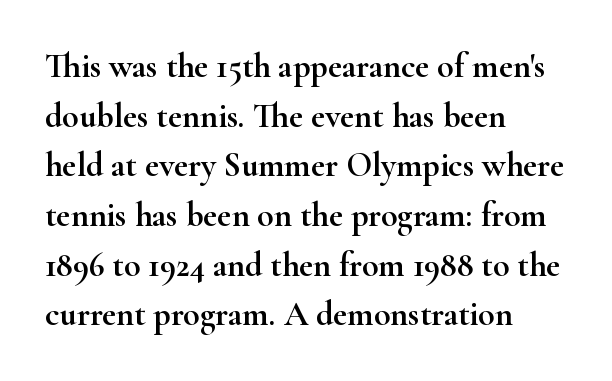
{"serif": "yes", "italic": "no", "width": "wide", "stroke_contrast": "high", "x_height": "small", "monospaced": "no", "underline": "no", "align": "left", "line_spacing": "normal", "line_spacing_ratio": 1.46, "letter_spacing": "normal", "letter_spacing_em": 0.0, "glyph_px": 34}
